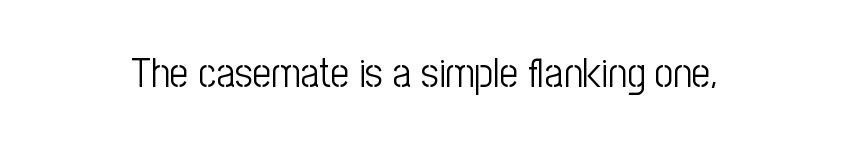
Is this a fixed-width face? No — the glyphs have proportional, varying widths. Check where the strokes stop: nothing finishes them off — pure sans. Honestly, the letter spacing is just normal — you wouldn't notice it. Is this a heavy cut? Hardly; it is regular or lighter.
